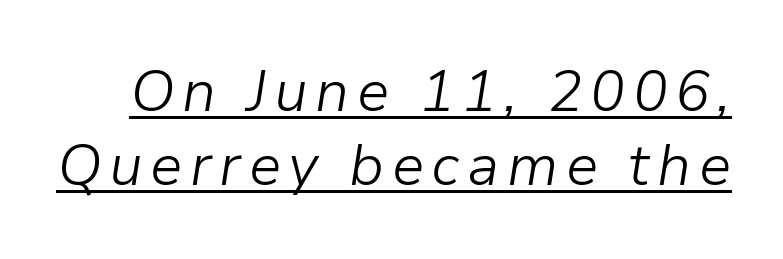
Q: Is the text bold? A: No.
Q: Is the text italic (slanted)? A: Yes, it leans right by about 9 degrees.
Q: Is the text underlined? A: Yes.
Q: Is the spacing between lines tight, normal or loose? A: Normal.
Q: Width (condensed, normal, or wide)? A: Normal.
Q: Stroke contrast? A: Low.
Q: x-height? A: Medium.
Q: Monospaced? A: No.
